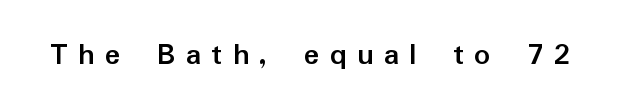
The image shows 32 px semibold sans-serif type, upright; set unusually wide letter spacing (+0.32 em), not underlined; low stroke contrast and a medium x-height.
